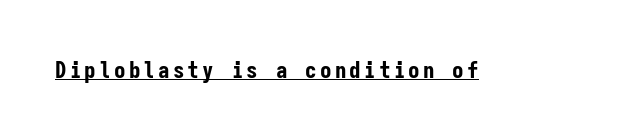
{"italic": "no", "bold": "yes", "underline": "yes", "glyph_px": 23}
